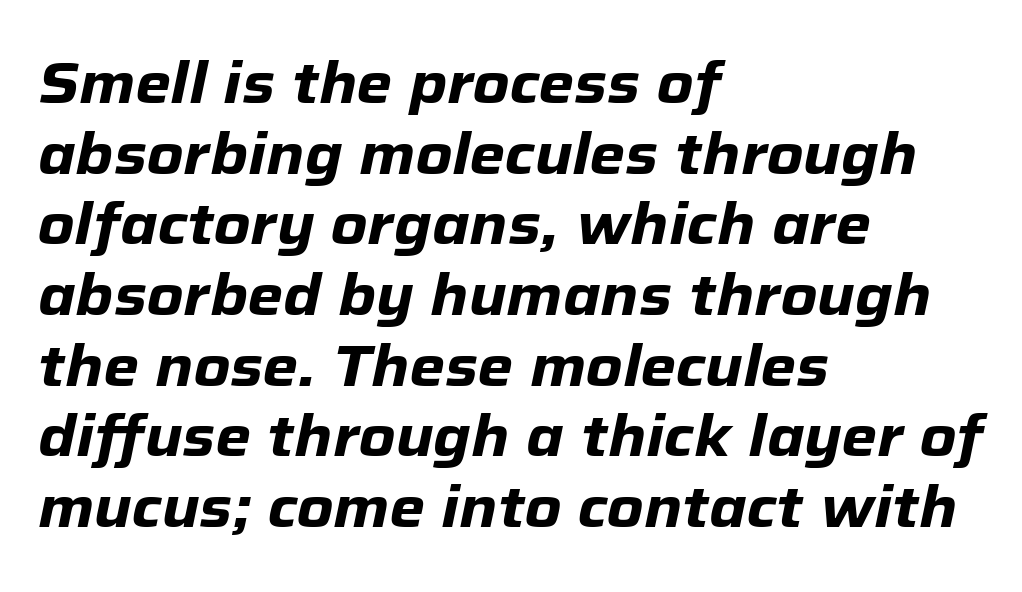
The image shows 57 px heavy type, italic (leaning right); set left-aligned, line spacing 1.24x, normal letter spacing, not underlined; low stroke contrast and a medium x-height.
